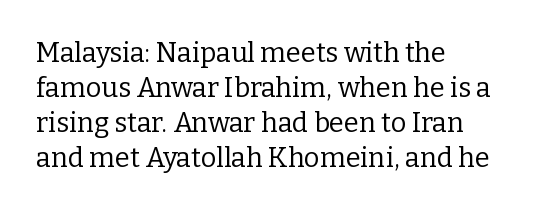
Style check: upright. Plain, unruled lines of type. The paragraph has a hard left edge and a soft right edge. This rendering leaves character spacing at its baseline value. A typesetter would call this leading conventional body-copy spacing. These glyphs show unthickened strokes, regular width or finer.
